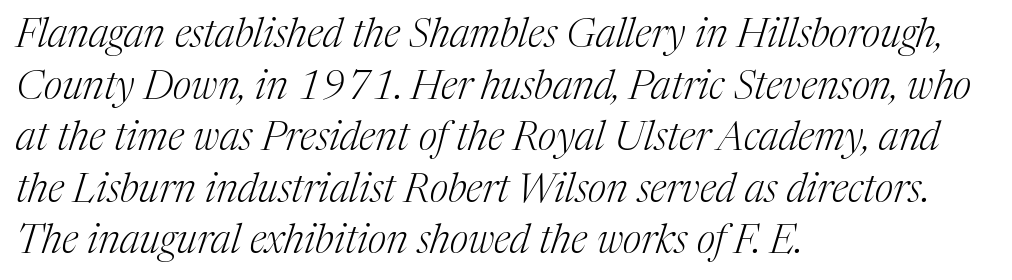
{"serif": "yes", "italic": "yes", "lean": "right", "slant_degrees": 17, "bold": "no", "weight": "light", "width": "normal", "stroke_contrast": "medium", "x_height": "medium", "monospaced": "no", "underline": "no", "align": "left", "line_spacing": "normal", "line_spacing_ratio": 1.29, "letter_spacing": "normal", "letter_spacing_em": 0.0, "glyph_px": 40}
